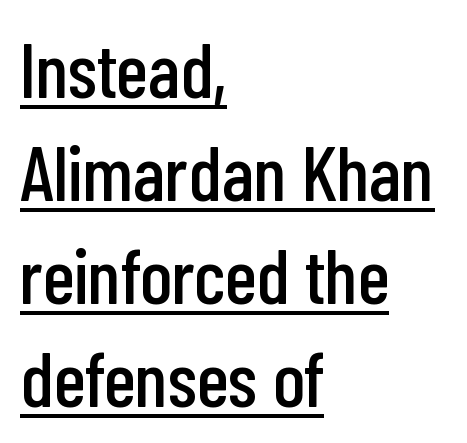
{"serif": "no", "italic": "no", "width": "condensed", "stroke_contrast": "low", "x_height": "medium", "monospaced": "no", "underline": "yes", "align": "left", "line_spacing": "normal", "line_spacing_ratio": 1.32, "letter_spacing": "normal", "letter_spacing_em": 0.0, "glyph_px": 78}
